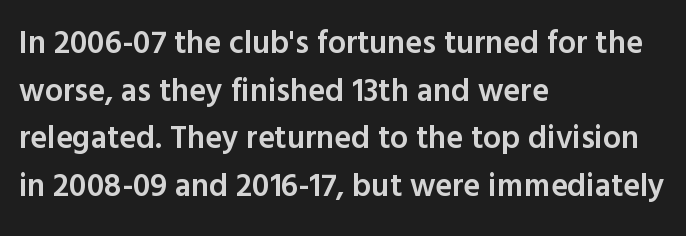
Looks like regular typesetting: each glyph gets only the width it needs. Each row of text sits above clean, open space. The letters carry no serifs — their stems end cleanly without finishing strokes. The typesetter chose a ragged-right arrangement here. The passage shown has conventional tracking throughout.
